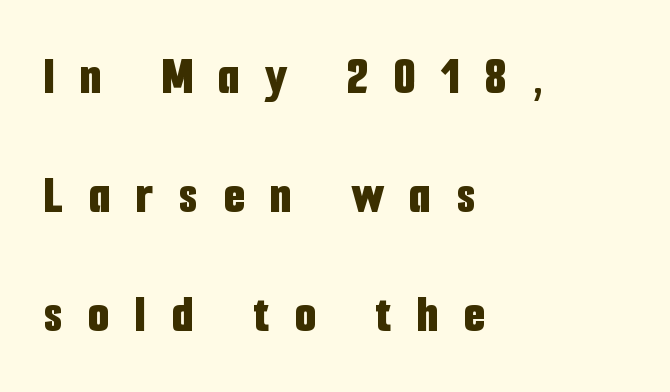
Q: Is the text bold? A: Yes.
Q: Is the text italic (slanted)? A: No, it is upright.
Q: Is the typeface a serif or a sans-serif typeface? A: Sans-serif.
Q: Is the text underlined? A: No.
Q: How is the paragraph aligned? A: Left-aligned.
Q: Is the spacing between letters normal or unusually wide? A: Unusually wide.
Q: Is the spacing between lines tight, normal or loose? A: Loose.
Q: Width (condensed, normal, or wide)? A: Condensed.
Q: Stroke contrast? A: Low.
Q: x-height? A: Medium.
Q: Monospaced? A: No.
